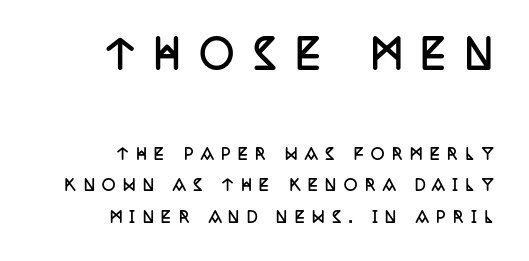
All the whitespace from short lines collects on the left. Leading is clearly above the norm, producing a sparse column. Think of a printed novel: that variable character pitch is what you see here. Italic: no, the glyphs are upright roman.
